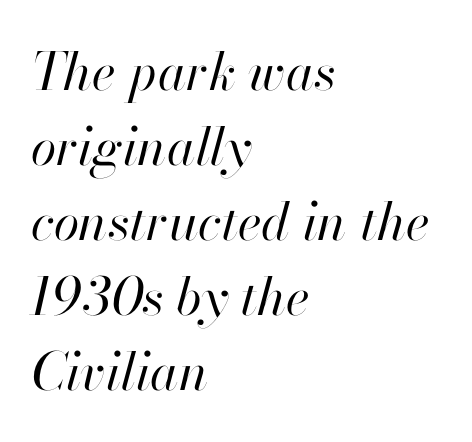
{"italic": "yes", "lean": "right", "slant_degrees": 13, "bold": "no", "weight": "regular", "width": "normal", "stroke_contrast": "high", "x_height": "small", "monospaced": "no", "underline": "no", "align": "left", "line_spacing": "normal", "line_spacing_ratio": 1.44, "letter_spacing": "normal", "letter_spacing_em": 0.0, "glyph_px": 52}
